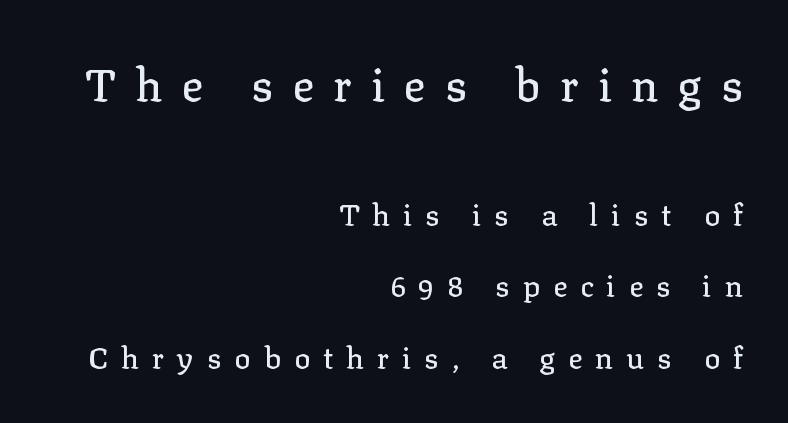
Descender tails drop into unmarked territory. The first block has been scaled up relative to the second. The vertical gap from one line to the next is large. This is serif lettering, the kind often seen in printed books.
